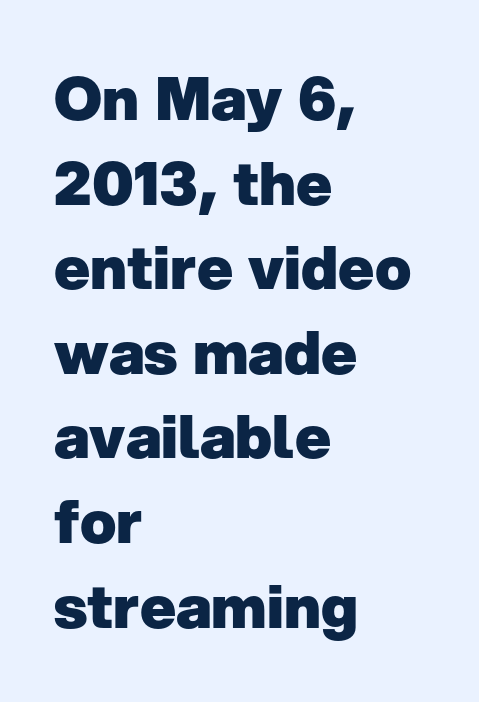
The image shows 60 px heavy sans-serif type, upright; set left-aligned, normal line spacing (1.41x), normal letter spacing, not underlined; low stroke contrast and a medium x-height.
